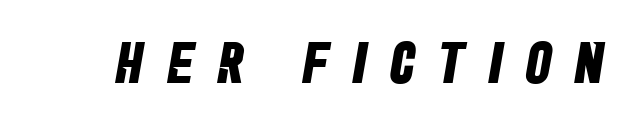
The image shows 58 px bold, condensed sans-serif type; set unusually wide letter spacing (+0.41 em), not underlined; low stroke contrast and a large x-height.
